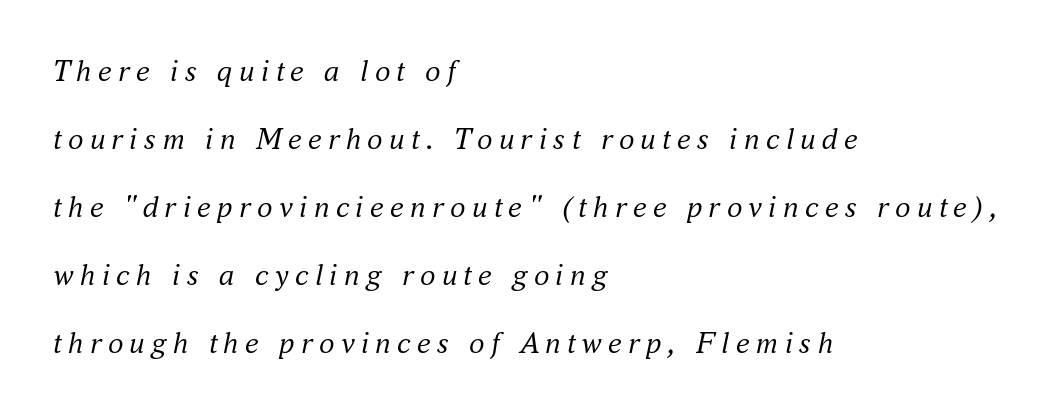
Horizontal bands of white between lines are thick stripes. The passage shown is typed in a proportional face where columns would drift. The type is letterspaced generously, with wide tracking. The face looks like a standard text weight, possibly lighter.
